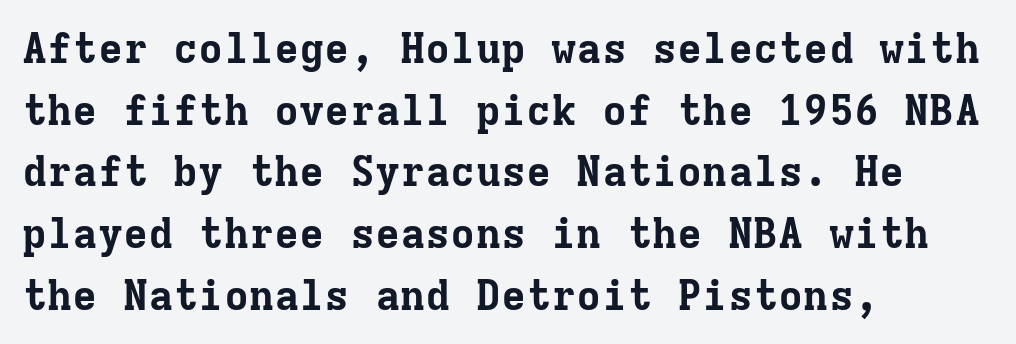
Q: Is the text bold? A: Yes.
Q: Is the text italic (slanted)? A: No, it is upright.
Q: Is the typeface a serif or a sans-serif typeface? A: Serif.
Q: Is the text underlined? A: No.
Q: How is the paragraph aligned? A: Left-aligned.
Q: Is the spacing between letters normal or unusually wide? A: Normal.
Q: Is the spacing between lines tight, normal or loose? A: Normal.
Q: Width (condensed, normal, or wide)? A: Normal.
Q: Stroke contrast? A: Low.
Q: x-height? A: Medium.
Q: Monospaced? A: Yes.
